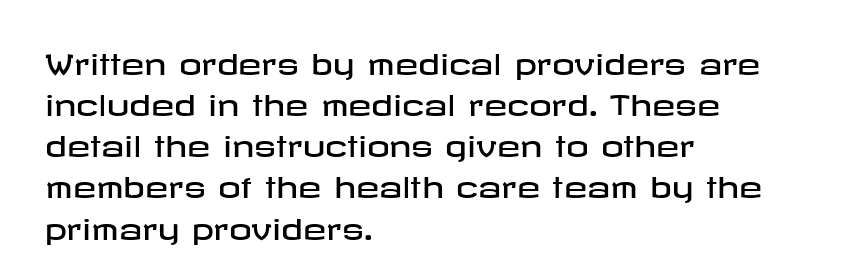
{"serif": "no", "italic": "no", "width": "wide", "stroke_contrast": "low", "x_height": "medium", "underline": "no", "align": "left", "line_spacing": "normal", "line_spacing_ratio": 1.47, "letter_spacing": "normal", "letter_spacing_em": 0.0, "glyph_px": 28}
